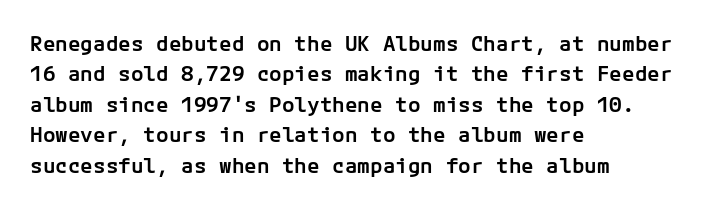
The image shows 21 px text type, upright; set left-aligned, normal line spacing (1.45x), normal letter spacing, not underlined.
